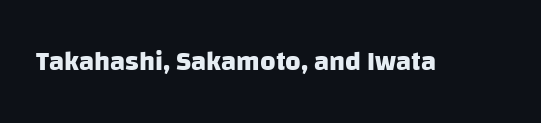
Thick stems and heavy bowls — unmistakably bold. The specimen omits any rule beneath the text block's lines. How are the letters spaced? Ordinarily, with no added tracking.
